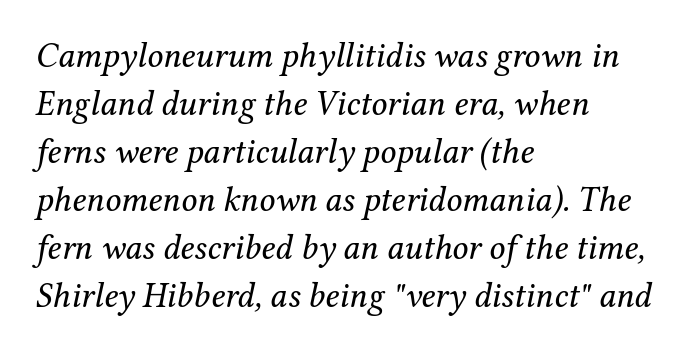
Q: Is the text bold? A: No.
Q: Is the text italic (slanted)? A: Yes, it leans right by about 12 degrees.
Q: Is the typeface a serif or a sans-serif typeface? A: Serif.
Q: Is the text underlined? A: No.
Q: How is the paragraph aligned? A: Left-aligned.
Q: Is the spacing between letters normal or unusually wide? A: Normal.
Q: Is the spacing between lines tight, normal or loose? A: Normal.
Q: Width (condensed, normal, or wide)? A: Normal.
Q: Stroke contrast? A: Medium.
Q: x-height? A: Medium.
Q: Monospaced? A: No.
